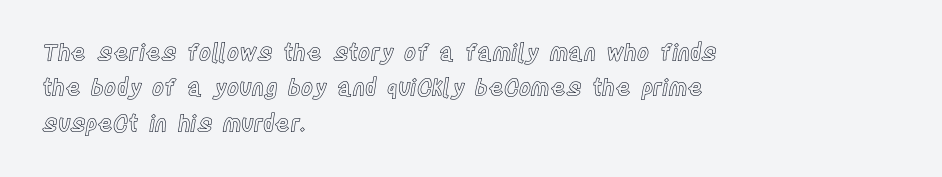
Words appear dense and cohesive because spacing is normal. The baseline area is clear. These lines sit exactly where default settings would place them. The compositor pushed each line to the left boundary.
